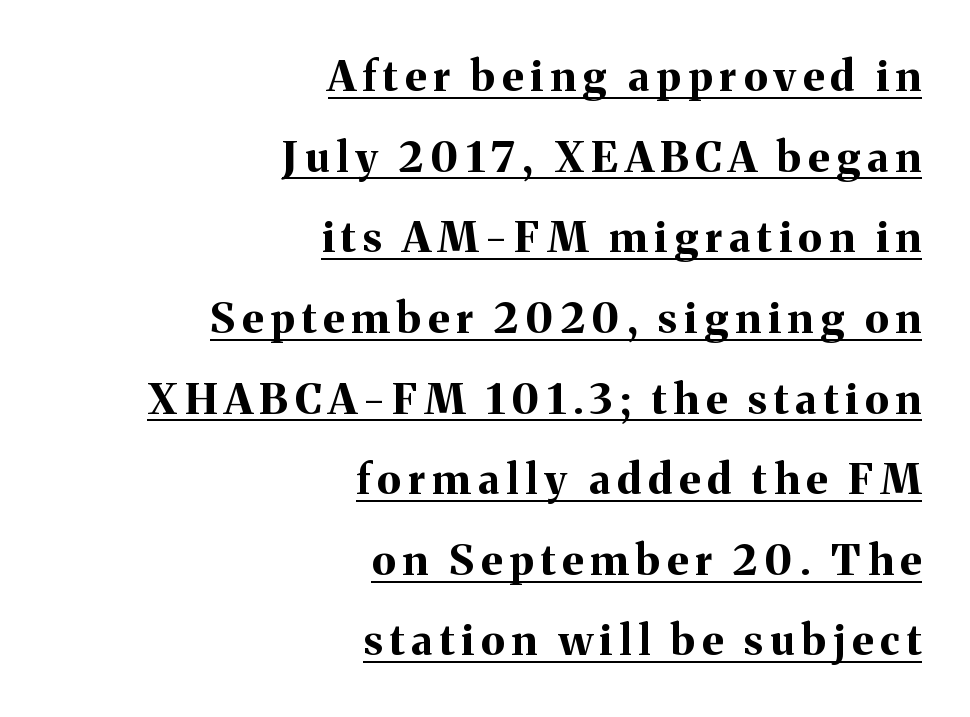
{"serif": "yes", "italic": "no", "bold": "yes", "weight": "bold", "width": "normal", "stroke_contrast": "medium", "x_height": "medium", "monospaced": "no", "underline": "yes", "align": "right", "line_spacing": "loose", "line_spacing_ratio": 1.92, "glyph_px": 42}
